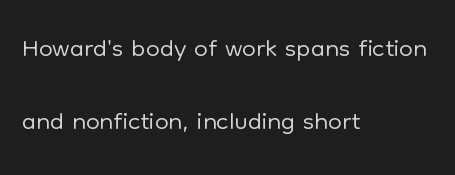
Lines of text with bare space underneath. No italicization has been applied; the sample stays upright. Varying glyph widths throughout — classic text-font behaviour. Casual observation: everything's shoved over to the left.
